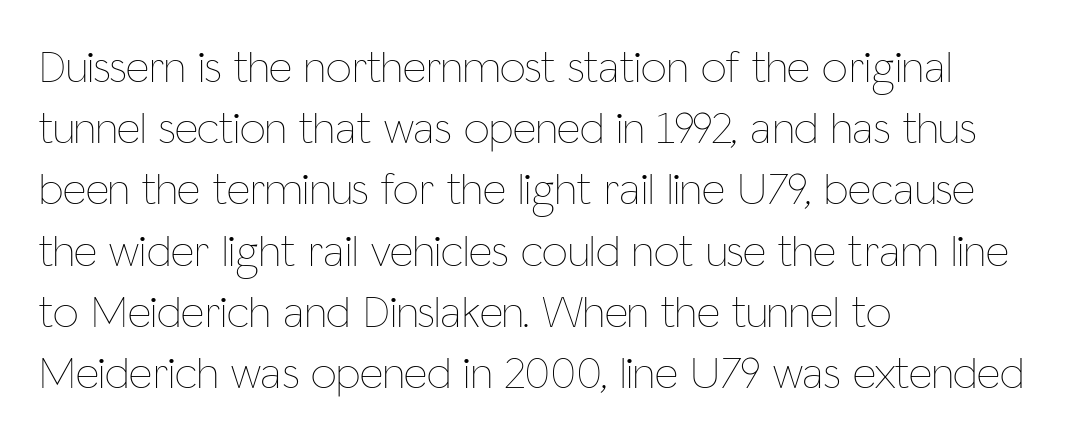
No extra tracking has been applied to these lines. Posture: vertical. Check the space under the baseline: it is left empty. Compared with typical paragraphs, the rows here are spaced about the same.
